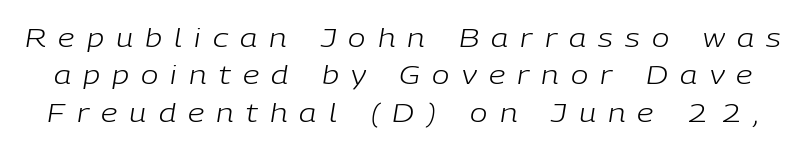
{"italic": "yes", "lean": "right", "slant_degrees": 9, "bold": "no", "underline": "no", "line_spacing": "normal", "line_spacing_ratio": 1.44, "letter_spacing": "wide", "letter_spacing_em": 0.47, "glyph_px": 26}
